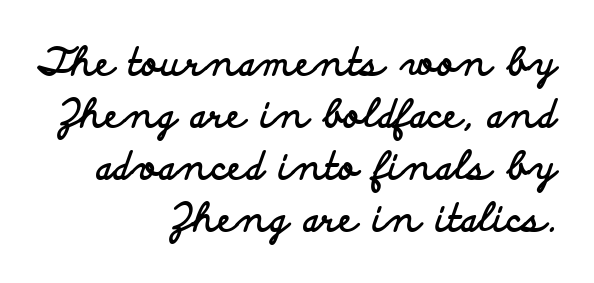
The image shows 38 px bold, wide sans-serif type; set right-aligned, normal line spacing (1.37x), normal letter spacing, not underlined; low stroke contrast and a small x-height.
